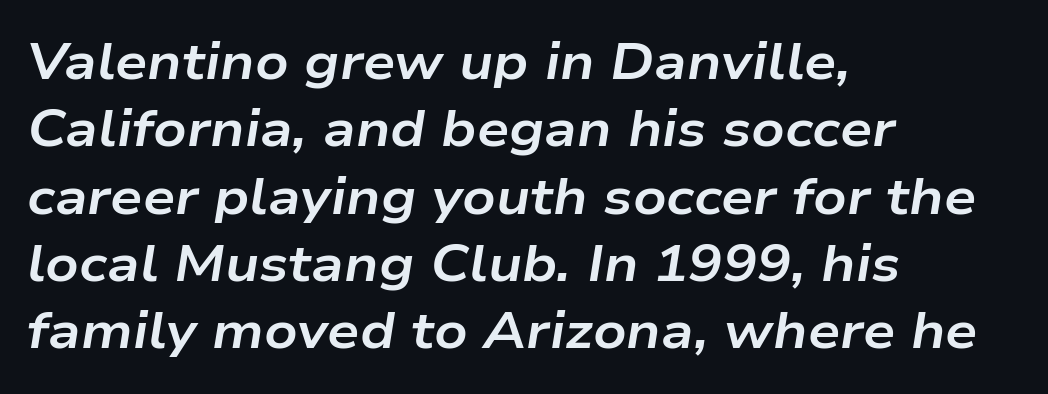
Q: Is the text bold? A: Yes.
Q: Is the text italic (slanted)? A: Yes, it leans right by about 9 degrees.
Q: Is the text underlined? A: No.
Q: How is the paragraph aligned? A: Left-aligned.
Q: Is the spacing between letters normal or unusually wide? A: Normal.
Q: Is the spacing between lines tight, normal or loose? A: Normal.
Q: Width (condensed, normal, or wide)? A: Wide.
Q: Stroke contrast? A: Low.
Q: x-height? A: Medium.
Q: Monospaced? A: No.
